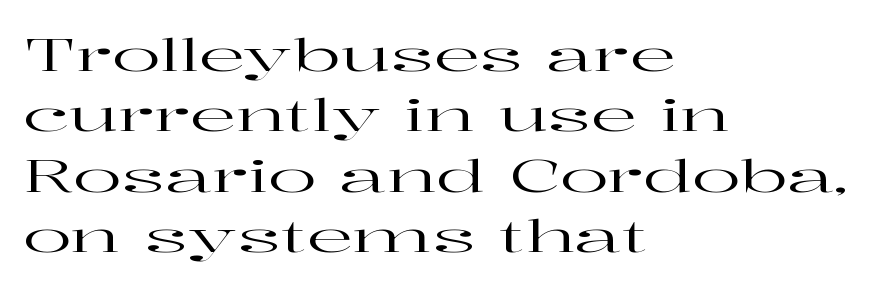
Each line starts at the same left margin while the right side varies. Words float on clear page, feet unadorned. Type style note: has serifs. How would I describe the line gaps? Plain and ordinary. The typography opts for an upright posture over an oblique one. Observe the ordinary spacing: letters are neighbours, not strangers.
